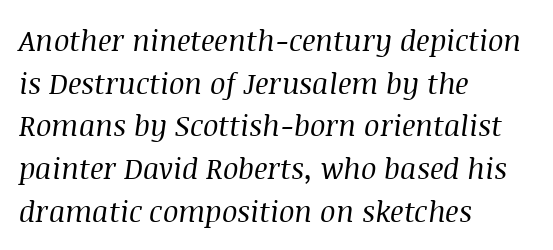
Q: Is the text bold? A: No.
Q: Is the text italic (slanted)? A: Yes, it leans right by about 8 degrees.
Q: Is the typeface a serif or a sans-serif typeface? A: Serif.
Q: Is the text underlined? A: No.
Q: How is the paragraph aligned? A: Left-aligned.
Q: Is the spacing between letters normal or unusually wide? A: Normal.
Q: Is the spacing between lines tight, normal or loose? A: Normal.
Q: Width (condensed, normal, or wide)? A: Normal.
Q: Stroke contrast? A: Medium.
Q: x-height? A: Large.
Q: Monospaced? A: No.
